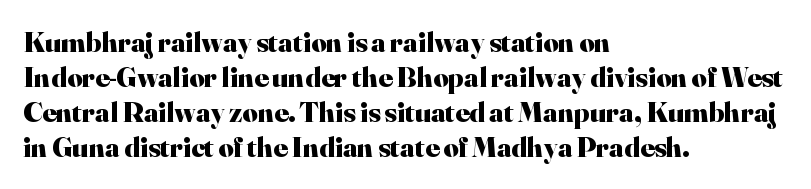
The image shows 29 px heavy serif type, upright; set left-aligned, line spacing 1.21x, normal letter spacing, not underlined; high stroke contrast and a small x-height.
